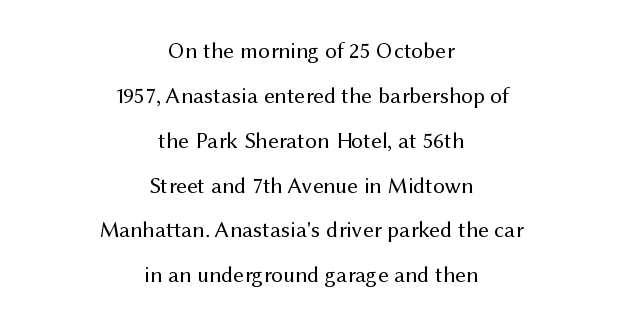
The strip under each line holds only bare page. How are the letters spaced? Ordinarily, with no added tracking. Each line is balanced around a shared central axis. Reading down the column, the eye jumps a long way to each next line. Nope, not italic — everything's standing straight. The letterforms sit at book weight or below.
